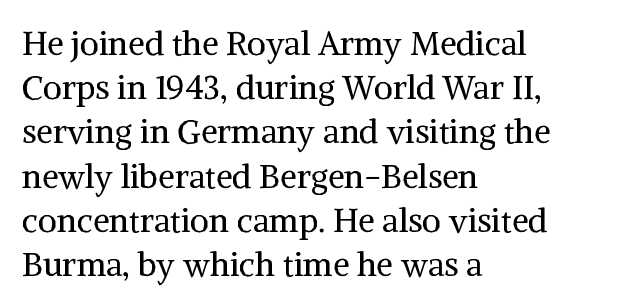
Q: Is the text bold? A: No.
Q: Is the text italic (slanted)? A: No, it is upright.
Q: Is the typeface a serif or a sans-serif typeface? A: Serif.
Q: Is the text underlined? A: No.
Q: How is the paragraph aligned? A: Left-aligned.
Q: Is the spacing between letters normal or unusually wide? A: Normal.
Q: Is the spacing between lines tight, normal or loose? A: Normal.
Q: Width (condensed, normal, or wide)? A: Normal.
Q: Stroke contrast? A: Medium.
Q: x-height? A: Medium.
Q: Monospaced? A: No.
